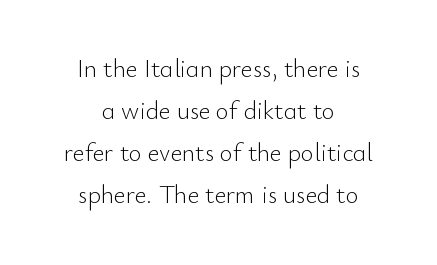
A quiet, ordinary-to-light weight characterises the typeface. A normal amount of white space separates one row of letters from the next. Any mark beneath the type? The region is blank. The line texture is even and compact thanks to regular tracking. Posture: upright roman. The setting favours the middle, as headings and verse often do.
